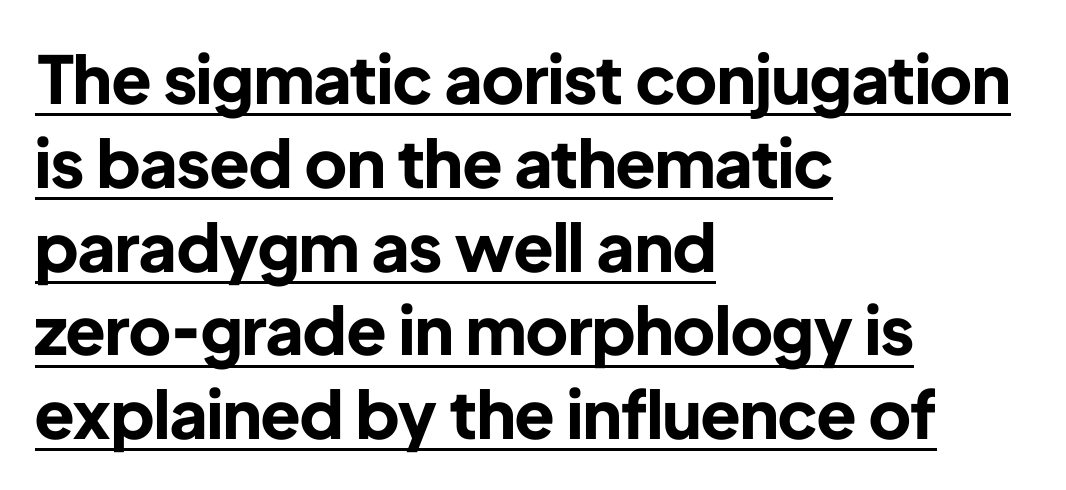
{"serif": "no", "italic": "no", "bold": "yes", "weight": "bold", "width": "normal", "stroke_contrast": "low", "x_height": "medium", "monospaced": "no", "underline": "yes", "align": "left", "line_spacing": "normal", "line_spacing_ratio": 1.27, "letter_spacing": "normal", "letter_spacing_em": 0.0, "glyph_px": 66}
